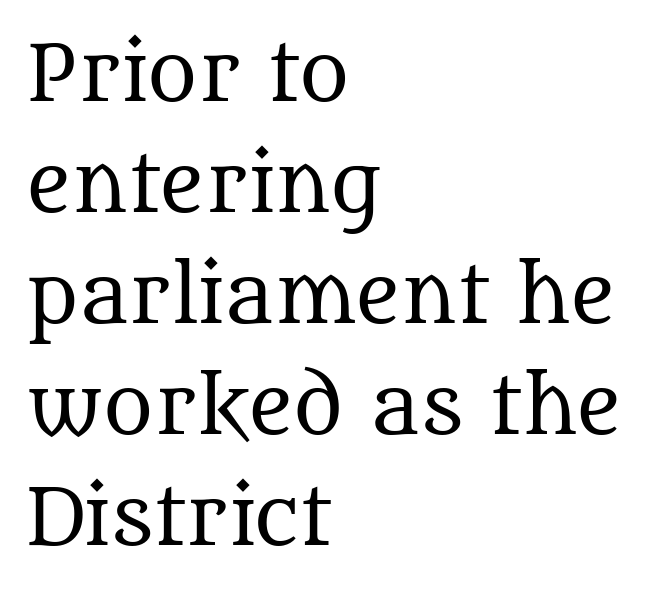
The letters carry serifs — small finishing strokes at the ends of their stems. These lines were composed using upright roman letters. Letters rest on an invisible, unmarked baseline. Horizontally, the lines are justified to the leading edge only. Vertical stems look standard width or narrower in stroke.
